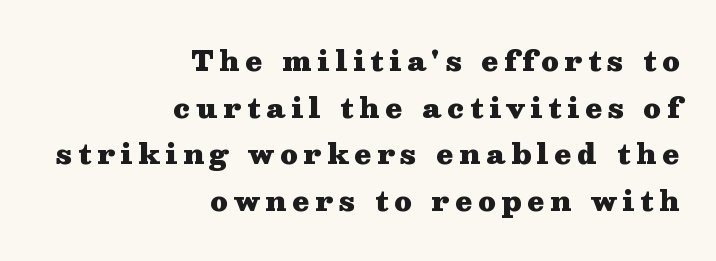
{"italic": "no", "bold": "yes", "underline": "no", "align": "right", "line_spacing_ratio": 1.73, "letter_spacing": "wide", "letter_spacing_em": 0.22, "glyph_px": 27}
